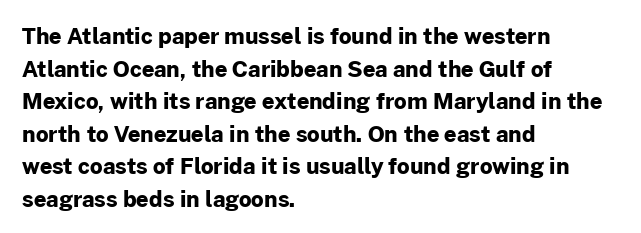
The letters stand straight up with perfectly vertical stems. Vertical spacing — default. Beneath every word, the page is bare. Typeset ragged right — the left edge is the straight one.
